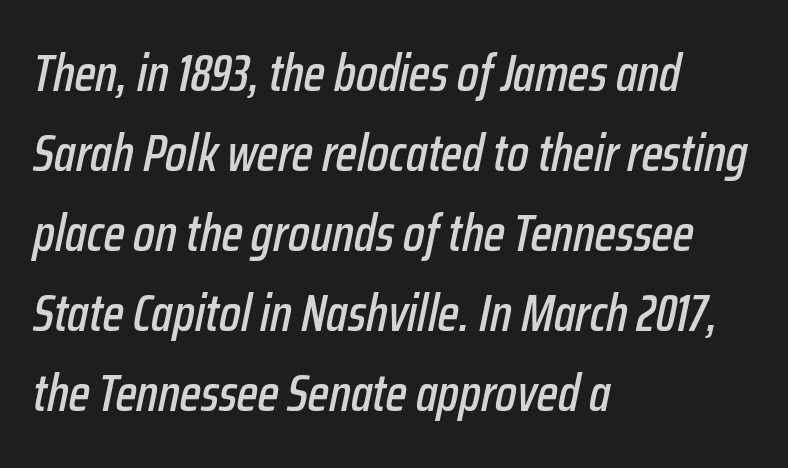
Q: Is the text italic (slanted)? A: Yes, it leans right by about 12 degrees.
Q: Is the text underlined? A: No.
Q: How is the paragraph aligned? A: Left-aligned.
Q: Is the spacing between letters normal or unusually wide? A: Normal.
Q: Is the spacing between lines tight, normal or loose? A: Normal.
Q: Width (condensed, normal, or wide)? A: Condensed.
Q: Stroke contrast? A: Low.
Q: x-height? A: Medium.
Q: Monospaced? A: No.
